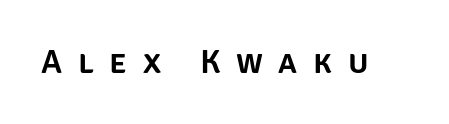
Q: Is the text italic (slanted)? A: No, it is upright.
Q: Is the typeface a serif or a sans-serif typeface? A: Sans-serif.
Q: Is the text underlined? A: No.
Q: Is the spacing between letters normal or unusually wide? A: Unusually wide.
Q: Width (condensed, normal, or wide)? A: Normal.
Q: Stroke contrast? A: Low.
Q: x-height? A: Large.
Q: Monospaced? A: No.
